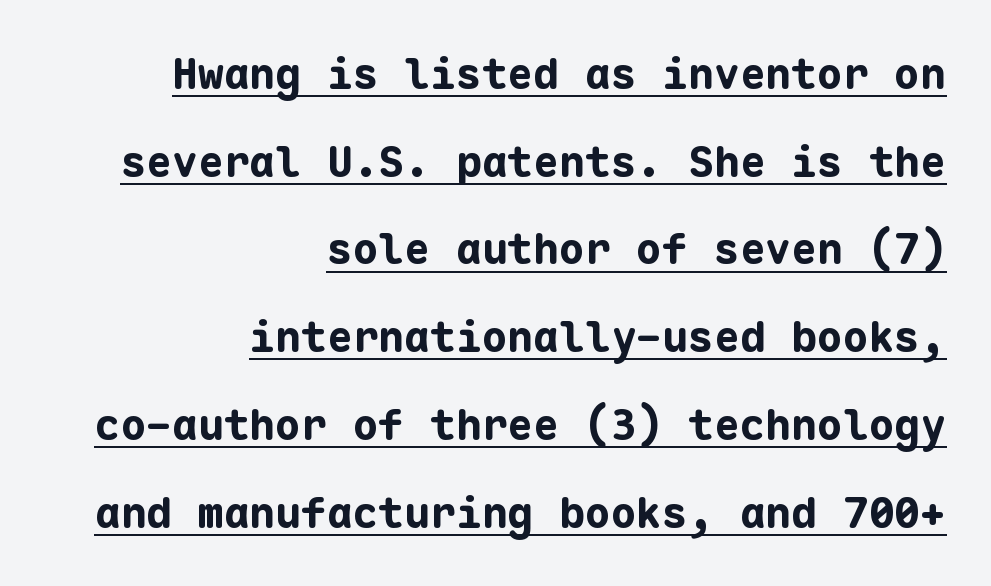
{"serif": "no", "italic": "no", "bold": "yes", "weight": "bold", "width": "normal", "stroke_contrast": "low", "x_height": "medium", "monospaced": "yes", "underline": "yes", "align": "right", "line_spacing": "loose", "line_spacing_ratio": 2.04, "letter_spacing": "normal", "letter_spacing_em": 0.0, "glyph_px": 43}
